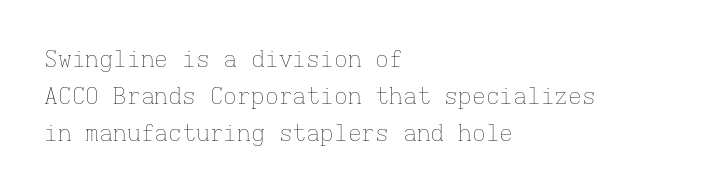
Q: Is the text bold? A: No.
Q: Is the text italic (slanted)? A: No, it is upright.
Q: Is the text underlined? A: No.
Q: How is the paragraph aligned? A: Left-aligned.
Q: Is the spacing between letters normal or unusually wide? A: Normal.
Q: Is the spacing between lines tight, normal or loose? A: Normal.
